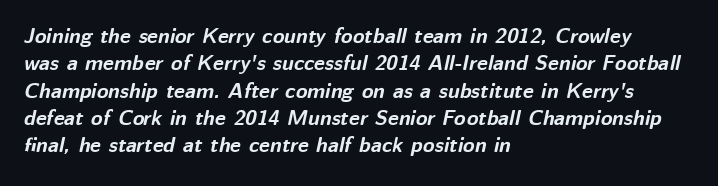
The image shows 21 px bold type, italic (leaning right); set left-aligned, normal line spacing (1.3x), normal letter spacing, not underlined.
